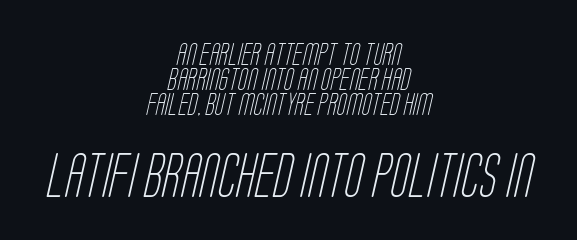
Q: Is the text bold? A: No.
Q: Is the typeface a serif or a sans-serif typeface? A: Sans-serif.
Q: Is the text underlined? A: No.
Q: How is the paragraph aligned? A: Centered.
Q: Is the spacing between letters normal or unusually wide? A: Normal.
Q: Is the spacing between lines tight, normal or loose? A: Tight.
Q: Which block of text is set in a larger size, the first (top) or the second (bottom)? A: The second (bottom) one.
Q: Width (condensed, normal, or wide)? A: Condensed.
Q: Stroke contrast? A: Low.
Q: x-height? A: Large.
Q: Monospaced? A: No.
